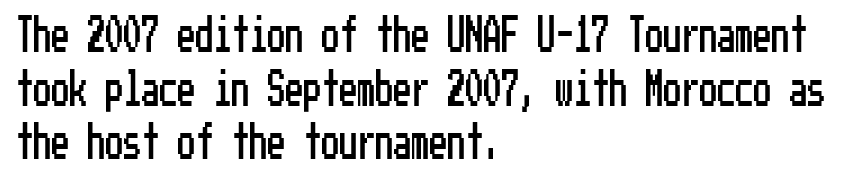
The image shows 36 px condensed sans-serif type, upright; set left-aligned, normal line spacing (1.49x), normal letter spacing, not underlined; low stroke contrast and a medium x-height.
